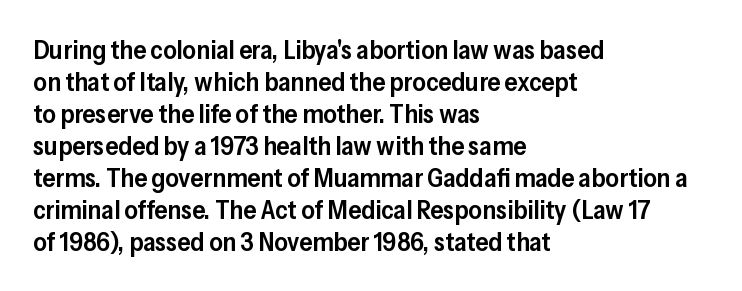
The image shows 26 px text type, upright; set left-aligned, line spacing 1.23x, normal letter spacing, not underlined.
